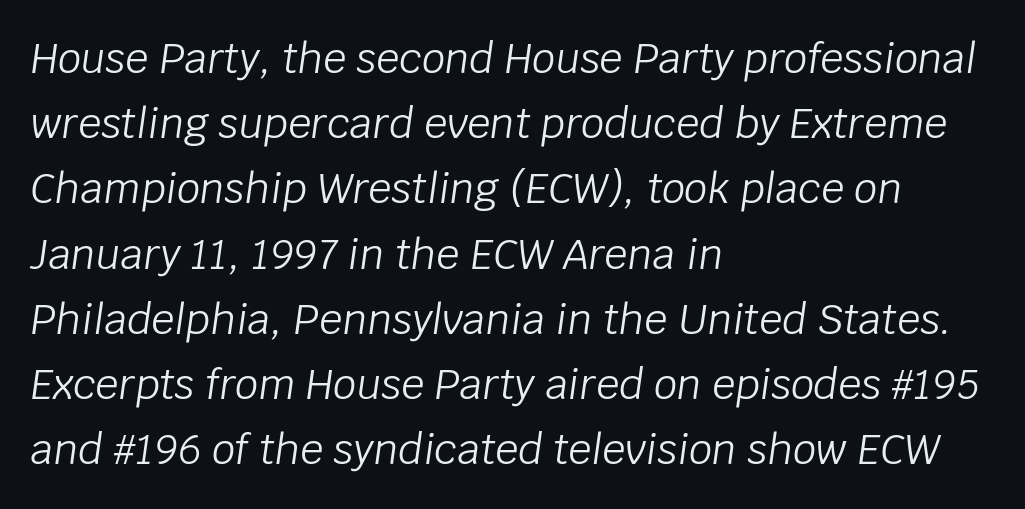
Stems here are at most as thick as an everyday book face. The passage shown is typed in a proportional face where columns would drift. The lettering tilts uniformly, giving the passage an italic look. If you drew a ruler down the left edge, every line would touch it. Letter spacing: default.
